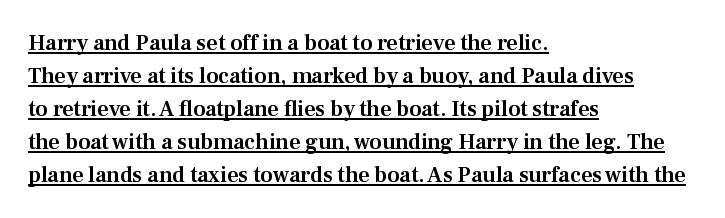
There is no visible air inserted between adjacent glyphs. Posture: upright roman. One glance says typical: line gaps are just what's usual. A typographer would call this underscored text.
